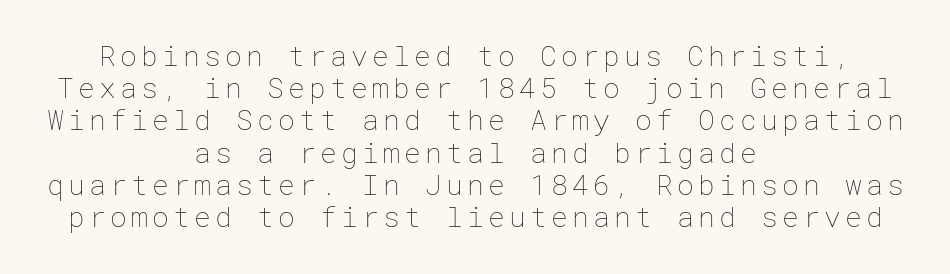
{"italic": "no", "bold": "no", "weight": "thin", "width": "normal", "stroke_contrast": "low", "x_height": "medium", "underline": "no", "align": "center", "line_spacing": "tight", "line_spacing_ratio": 1.15, "glyph_px": 28}
